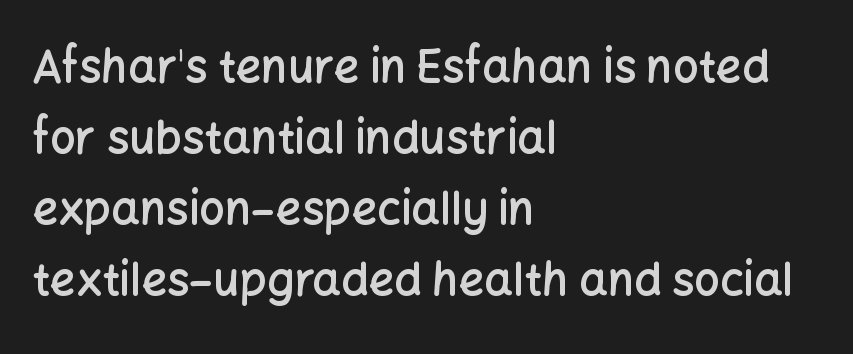
Q: Is the text bold? A: Semi-bold.
Q: Is the text italic (slanted)? A: No, it is upright.
Q: Is the typeface a serif or a sans-serif typeface? A: Sans-serif.
Q: Is the text underlined? A: No.
Q: How is the paragraph aligned? A: Left-aligned.
Q: Is the spacing between letters normal or unusually wide? A: Normal.
Q: Is the spacing between lines tight, normal or loose? A: Normal.
Q: Width (condensed, normal, or wide)? A: Normal.
Q: Stroke contrast? A: Low.
Q: x-height? A: Medium.
Q: Monospaced? A: No.
